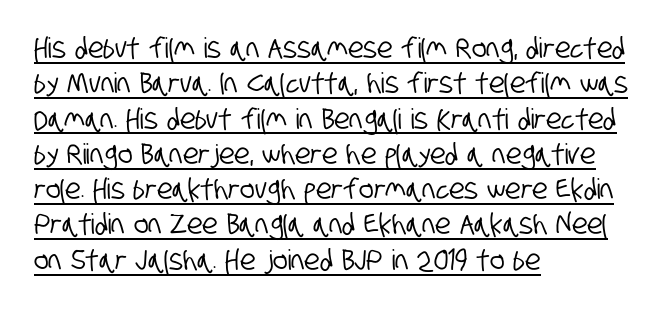
The image shows 28 px condensed sans-serif type; set left-aligned, normal line spacing (1.26x), normal letter spacing, underlined; low stroke contrast and a large x-height.
